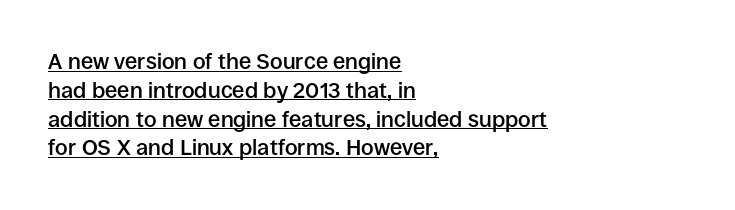
The image shows 22 px text type, upright; set left-aligned, normal line spacing (1.31x), normal letter spacing, underlined.
